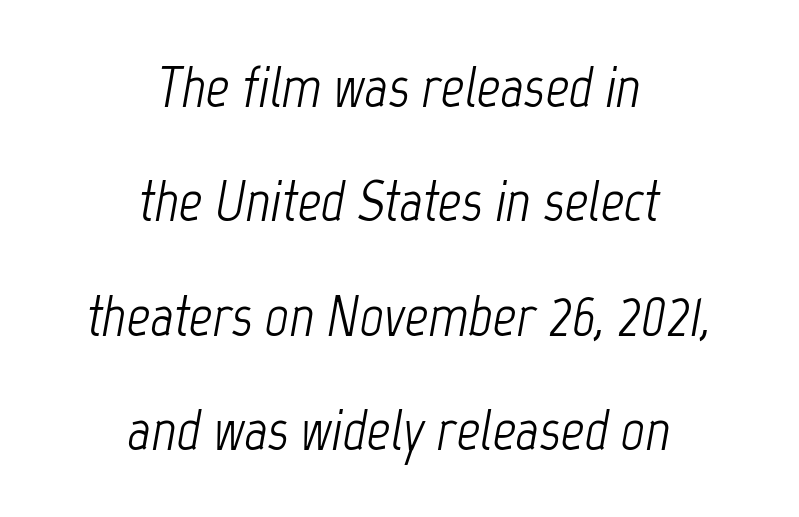
The image shows 58 px light, condensed type, italic (leaning right); set centered, loose line spacing (1.97x), normal letter spacing, not underlined; low stroke contrast and a medium x-height.
